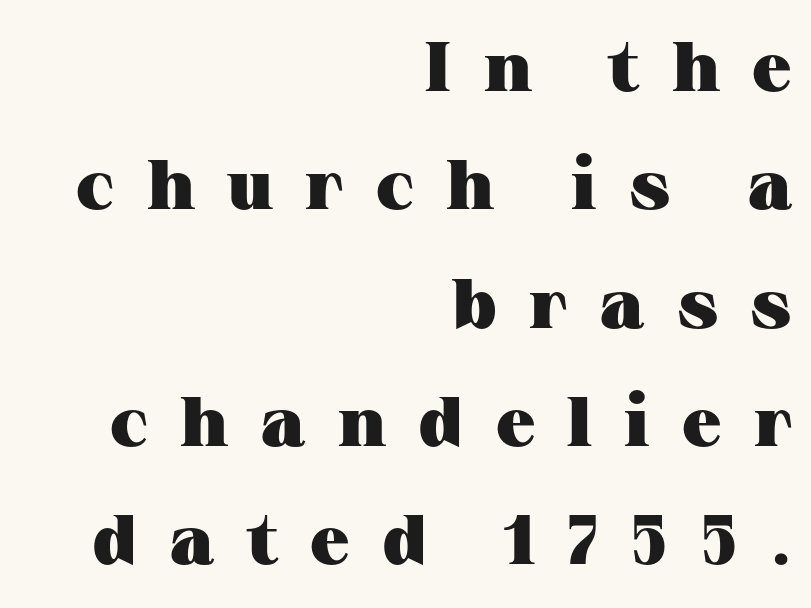
{"serif": "yes", "italic": "no", "bold": "yes", "weight": "heavy", "width": "wide", "stroke_contrast": "medium", "x_height": "medium", "monospaced": "no", "underline": "no", "align": "right", "line_spacing": "normal", "line_spacing_ratio": 1.69, "letter_spacing": "wide", "letter_spacing_em": 0.46, "glyph_px": 70}
